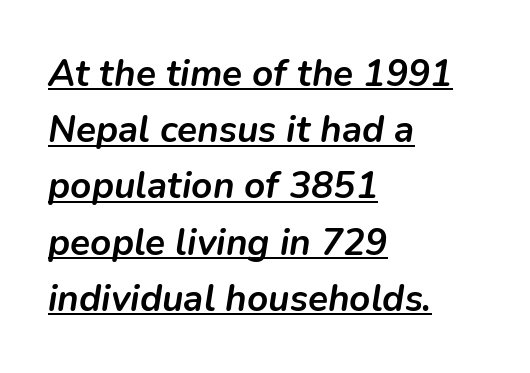
Q: Is the text bold? A: Yes.
Q: Is the text italic (slanted)? A: Yes, it leans right by about 9 degrees.
Q: Is the text underlined? A: Yes.
Q: How is the paragraph aligned? A: Left-aligned.
Q: Is the spacing between letters normal or unusually wide? A: Normal.
Q: Is the spacing between lines tight, normal or loose? A: Normal.
Q: Width (condensed, normal, or wide)? A: Normal.
Q: Stroke contrast? A: Low.
Q: x-height? A: Medium.
Q: Monospaced? A: No.
